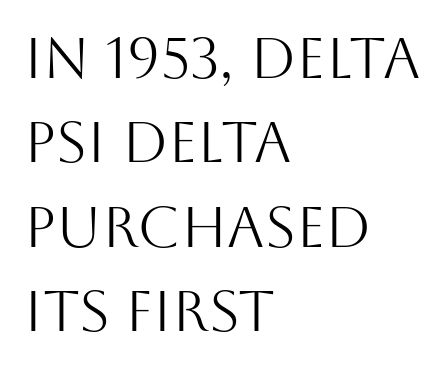
I'd call this a sans setting — the letters go barefoot. Notice how the passage keeps a crisp vertical edge on the left only. In terms of letterspacing, this is plain default setting. The lettering holds an erect, upright posture throughout. Ink coverage per letter is moderate at most. Each new line begins a customary step beneath the previous one.
